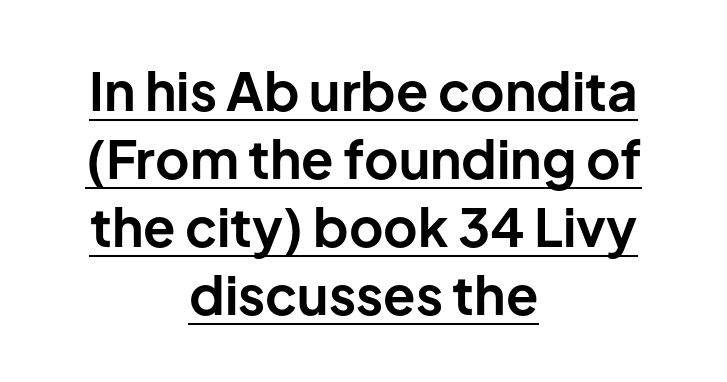
{"serif": "no", "italic": "no", "bold": "yes", "weight": "bold", "width": "normal", "stroke_contrast": "low", "x_height": "medium", "monospaced": "no", "underline": "yes", "align": "center", "line_spacing": "normal", "line_spacing_ratio": 1.28, "letter_spacing": "normal", "letter_spacing_em": 0.0, "glyph_px": 53}
